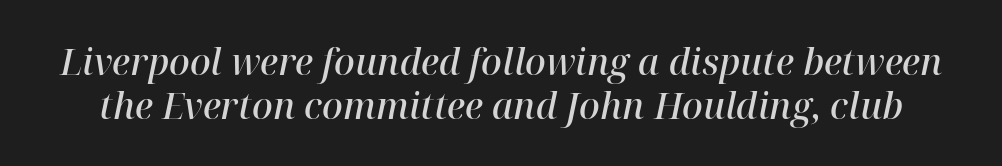
The image shows 36 px semibold serif type, italic (leaning right); set line spacing 1.21x, normal letter spacing, not underlined; high stroke contrast and a medium x-height.
